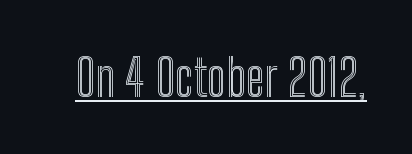
Q: Is the text italic (slanted)? A: No, it is upright.
Q: Is the text underlined? A: Yes.
Q: Is the spacing between letters normal or unusually wide? A: Normal.
Q: Width (condensed, normal, or wide)? A: Condensed.
Q: x-height? A: Medium.
Q: Monospaced? A: No.
